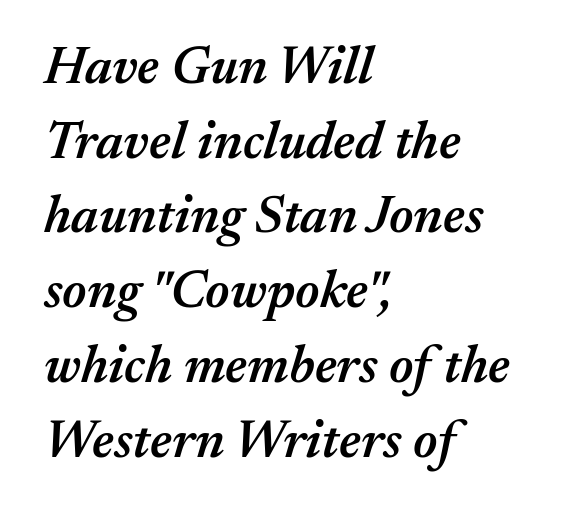
Visually the block forms a straight wall on the left and a jagged coastline on the right. There's an unmistakable incline to the writing here. Each letter keeps its own natural width here, so spacing adapts to shape. The line-height multiplier appears to be the usual default. A clean baseline with only descenders dipping below it.
